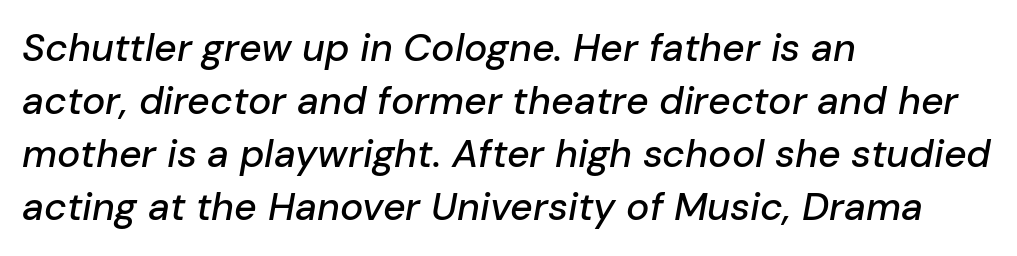
The image shows 39 px text type, italic (leaning right); set left-aligned, normal line spacing (1.36x), normal letter spacing, not underlined; low stroke contrast and a medium x-height.
